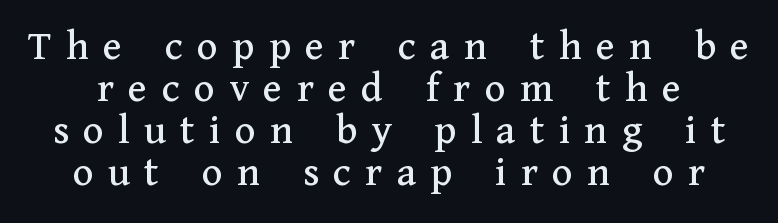
Note: serifs present on the glyphs. Does the lettering tilt? It doesn't — this is upright. Vertically, the passage feels compressed, each row crowding the next. Has an underline been added? It has not. This sample has the flowing, uneven cadence of proportional lettering.
